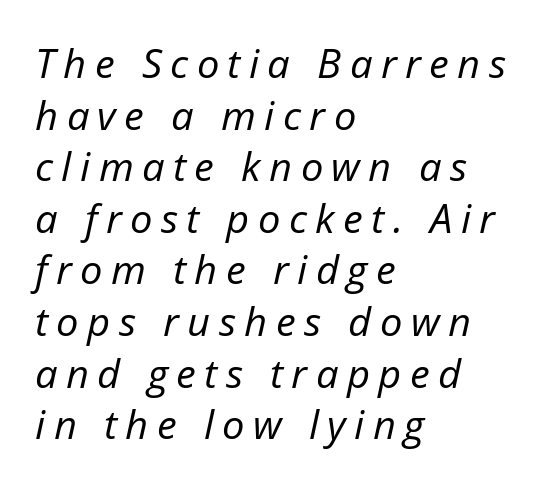
{"italic": "yes", "lean": "right", "slant_degrees": 12, "bold": "no", "weight": "regular", "width": "normal", "stroke_contrast": "low", "x_height": "medium", "monospaced": "no", "underline": "no", "align": "left", "line_spacing": "normal", "line_spacing_ratio": 1.29, "letter_spacing": "wide", "letter_spacing_em": 0.21, "glyph_px": 40}
